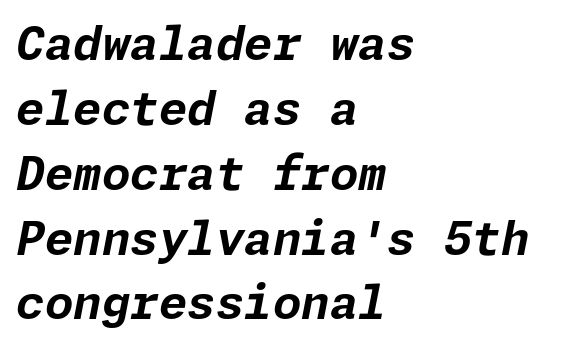
The foot of each line stays bare and open. Quick note: interline space is typical. Summary of weight: heavy, a full bold. Reading down the block, your eye returns to a fixed left position each line. The text carries the slant typical of an italic or oblique font. Default kerning and tracking; the words read as compact shapes.
